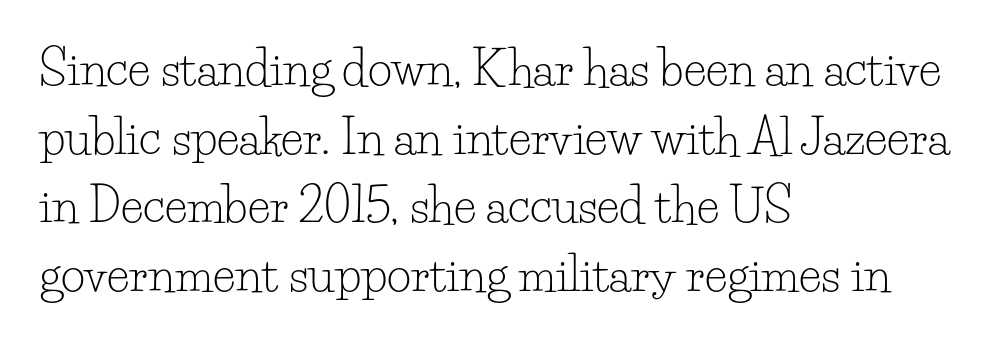
Q: Is the text bold? A: No.
Q: Is the text italic (slanted)? A: No, it is upright.
Q: Is the typeface a serif or a sans-serif typeface? A: Serif.
Q: Is the text underlined? A: No.
Q: How is the paragraph aligned? A: Left-aligned.
Q: Is the spacing between letters normal or unusually wide? A: Normal.
Q: Is the spacing between lines tight, normal or loose? A: Normal.
Q: Width (condensed, normal, or wide)? A: Normal.
Q: Stroke contrast? A: Low.
Q: x-height? A: Small.
Q: Monospaced? A: No.
